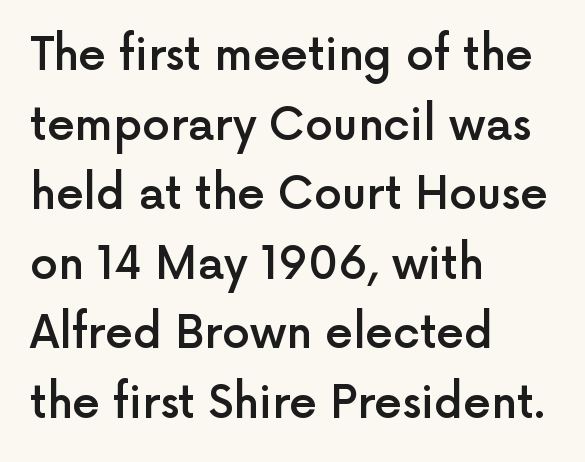
{"serif": "no", "italic": "no", "bold": "semi", "weight": "semibold", "width": "normal", "x_height": "medium", "monospaced": "no", "underline": "no", "align": "left", "line_spacing": "normal", "line_spacing_ratio": 1.58, "letter_spacing": "normal", "letter_spacing_em": 0.0, "glyph_px": 44}
